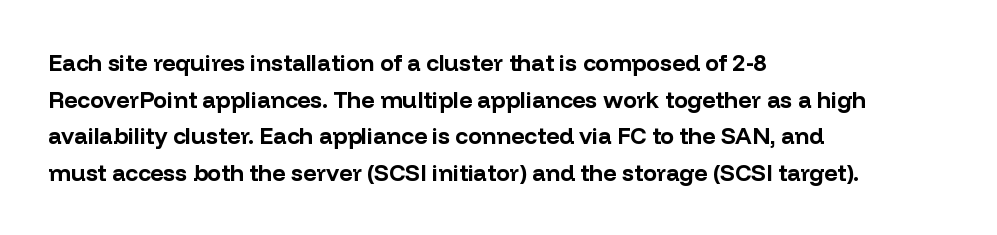
Visually the block forms a straight wall on the left and a jagged coastline on the right. The letters are bold, with thick, heavy strokes. The gap between lines stays unmarked. This sample keeps an unexceptional amount of space between lines. The horizontal fit of the characters is conventional and even. Vertical strokes here are truly vertical.
